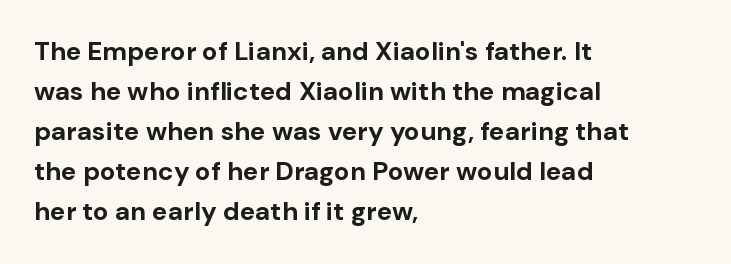
The image shows 26 px bold type, upright; set left-aligned, normal line spacing (1.54x), normal letter spacing, not underlined.
